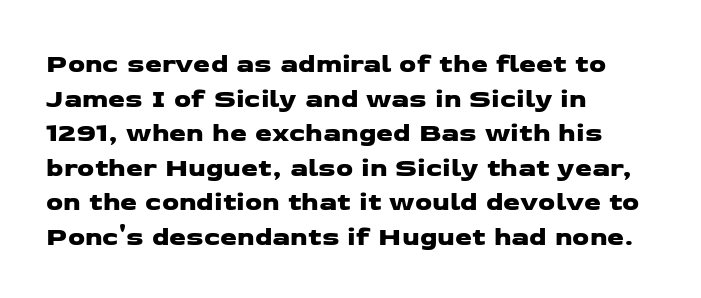
The image shows 27 px text type; set left-aligned, normal line spacing (1.28x), normal letter spacing, not underlined.
